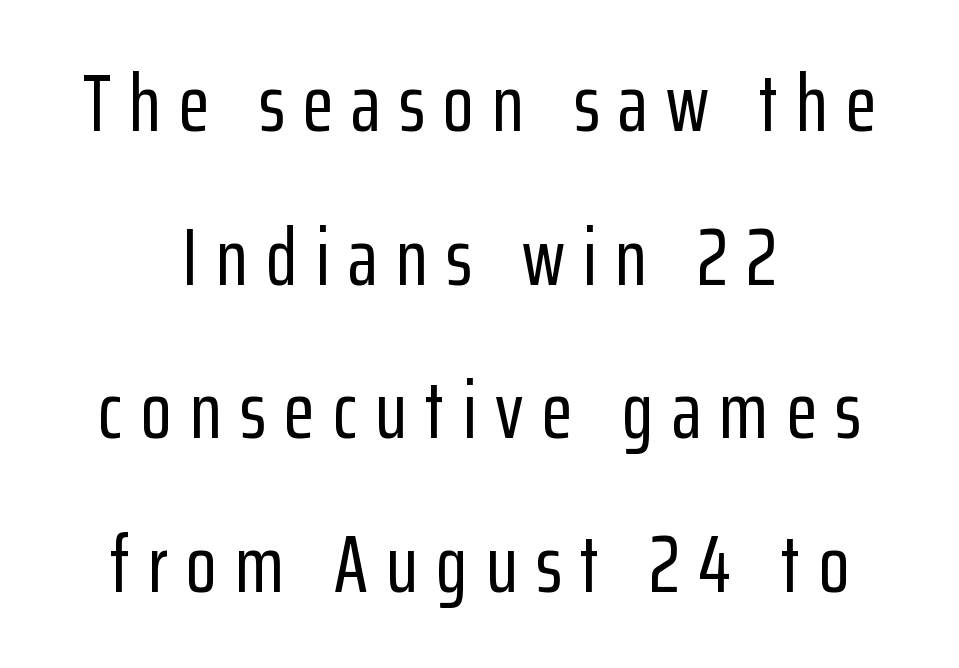
The image shows 80 px condensed sans-serif type, upright; set centered, loose line spacing (1.92x), unusually wide letter spacing (+0.23 em), not underlined; low stroke contrast and a medium x-height.
